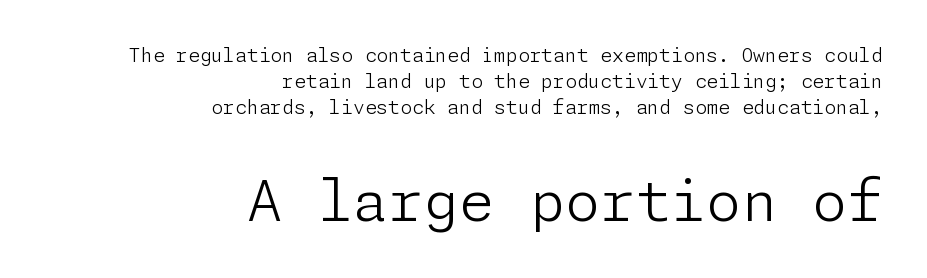
Observe the ordinary spacing: letters are neighbours, not strangers. A typesetter would label this face a sans. Just letters on the line, the space beneath them empty. This block has exactly the height ordinary leading produces.
